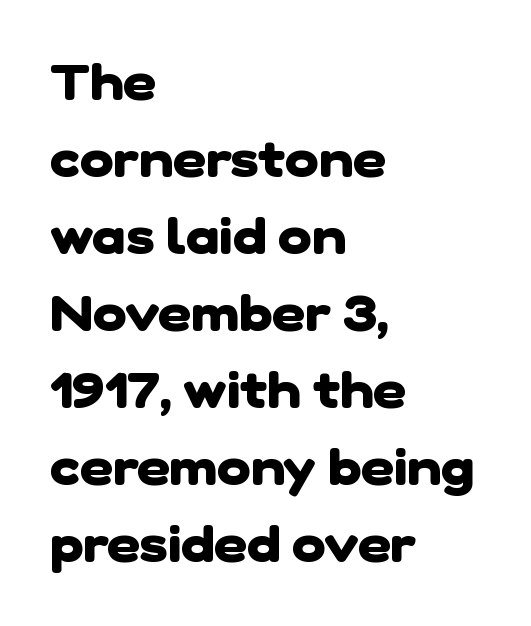
Set as a true bold cut, around the 700 mark. Descenders hang freely into open space. Layout note: lines flush left. Rows of type keep a routine distance in the vertical direction.
